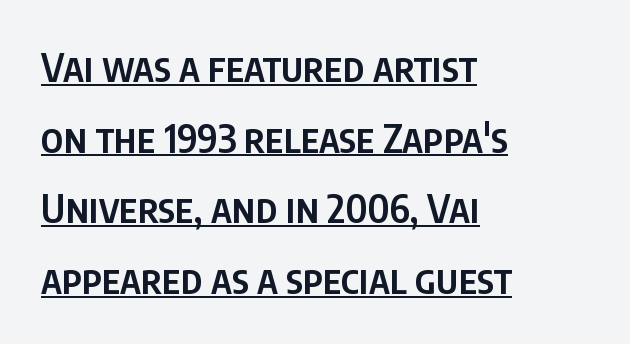
The image shows 39 px semibold, condensed sans-serif type, upright; set left-aligned, line spacing 1.81x, normal letter spacing, underlined; low stroke contrast and a large x-height.
